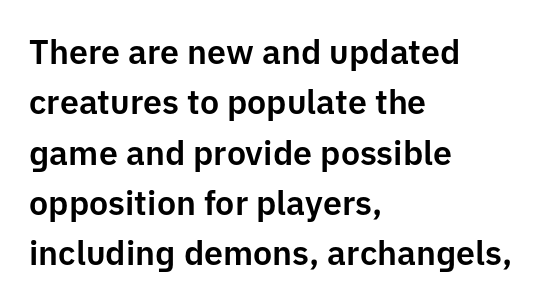
{"serif": "no", "italic": "no", "width": "normal", "stroke_contrast": "low", "x_height": "medium", "monospaced": "no", "underline": "no", "align": "left", "line_spacing": "normal", "line_spacing_ratio": 1.48, "letter_spacing": "normal", "letter_spacing_em": 0.0, "glyph_px": 34}
